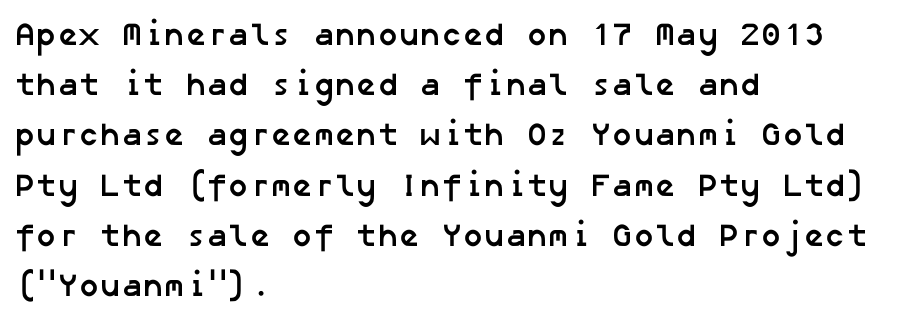
{"serif": "no", "bold": "yes", "weight": "semibold", "width": "normal", "stroke_contrast": "low", "x_height": "medium", "underline": "no", "align": "left", "line_spacing": "normal", "line_spacing_ratio": 1.57, "letter_spacing": "normal", "letter_spacing_em": 0.0, "glyph_px": 32}
